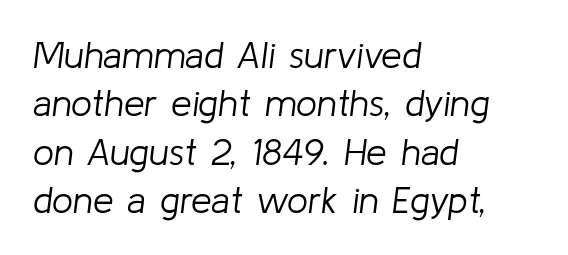
The image shows 37 px light type, italic (leaning right); set left-aligned, normal line spacing (1.31x), normal letter spacing, not underlined; low stroke contrast and a medium x-height.
